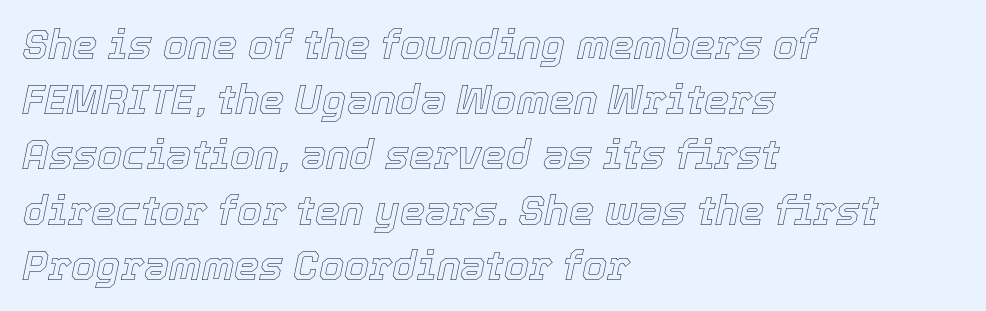
Q: Is the text italic (slanted)? A: Yes, it leans right by about 12 degrees.
Q: Is the text underlined? A: No.
Q: How is the paragraph aligned? A: Left-aligned.
Q: Is the spacing between letters normal or unusually wide? A: Normal.
Q: Is the spacing between lines tight, normal or loose? A: Normal.
Q: Width (condensed, normal, or wide)? A: Normal.
Q: x-height? A: Medium.
Q: Monospaced? A: No.
